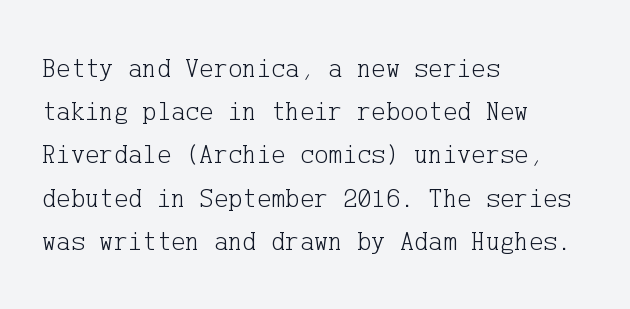
Posture: straight, roman, zero tilt. Notice how descenders clear the ascenders below comfortably — that's standard leading. Visually the block forms a straight wall on the left and a jagged coastline on the right. Descenders hang freely into open space. The type is set solid horizontally, with unmodified tracking. Heft: none added — not bold.
